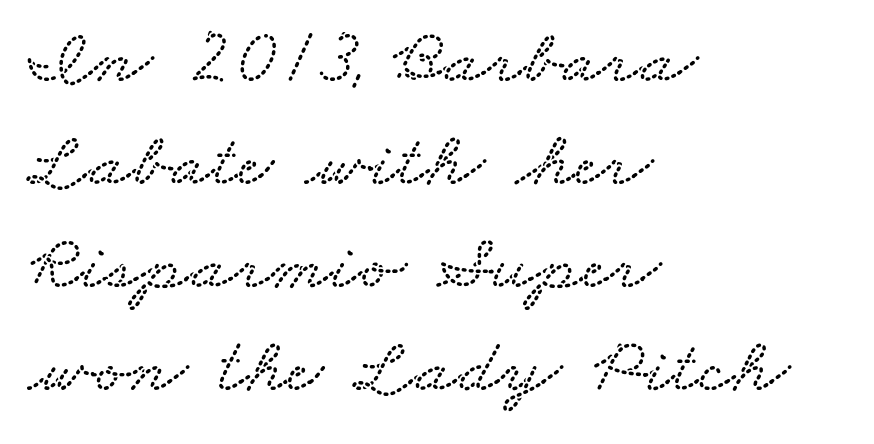
The image shows 78 px wide type; set left-aligned, normal line spacing (1.32x), normal letter spacing, not underlined; low stroke contrast and a small x-height.
